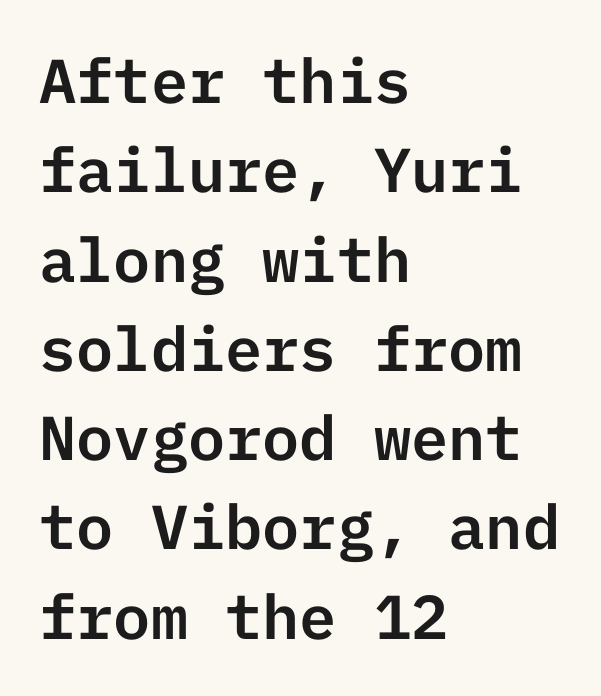
The image shows 62 px sans-serif type, upright; set left-aligned, normal line spacing (1.44x), normal letter spacing, not underlined; low stroke contrast and a medium x-height.
